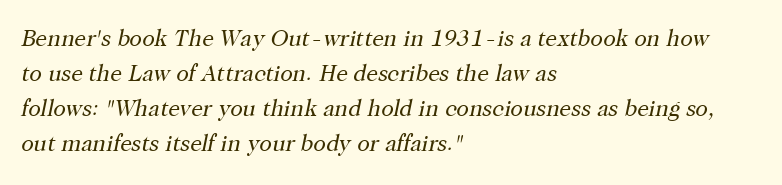
All the whitespace from short lines collects on the right. These glyphs show unthickened strokes, regular width or finer. These lines keep a tight, regular rhythm from letter to letter. Clear beneath every line of the passage. Vertically, the passage feels balanced, rows spaced as you'd expect. Tall strokes in this sample are angled rather than plumb.
